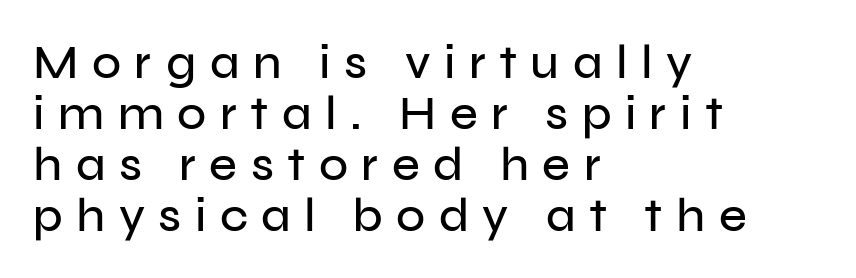
The image shows 48 px sans-serif type, upright; set left-aligned, tight line spacing (1.06x), unusually wide letter spacing (+0.28 em), not underlined; low stroke contrast and a medium x-height.
